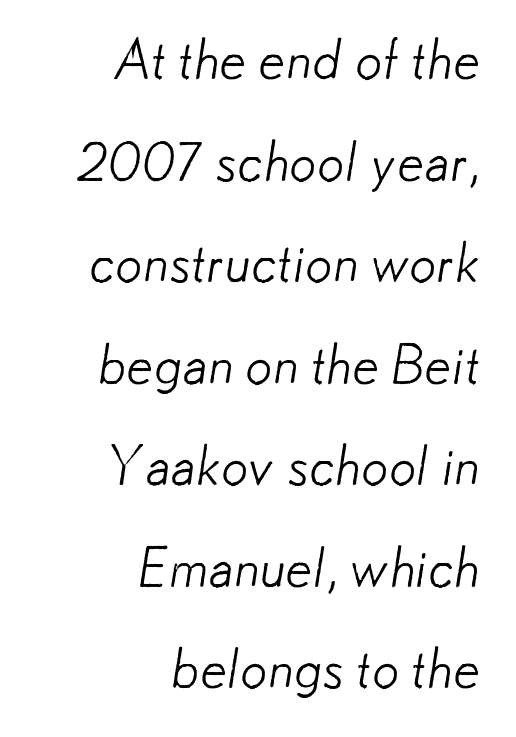
The image shows 54 px light sans-serif type; set right-aligned, line spacing 1.88x, normal letter spacing, not underlined; low stroke contrast and a small x-height.
